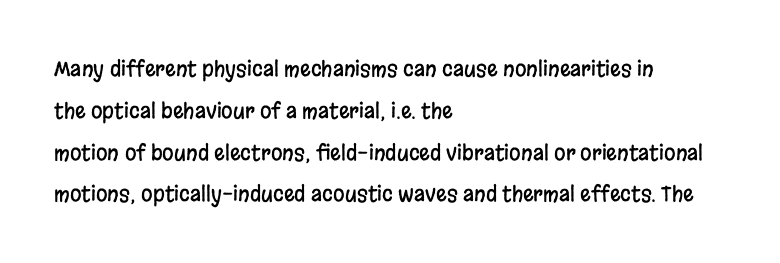
The image shows 21 px text type, upright; set left-aligned, loose line spacing (1.99x), normal letter spacing, not underlined.
